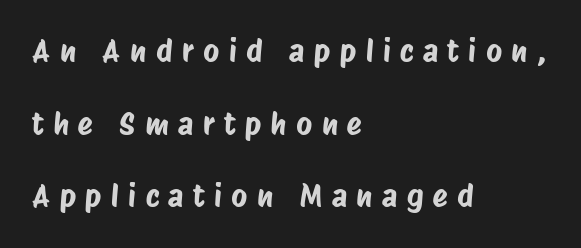
The image shows 31 px condensed sans-serif type; set left-aligned, loose line spacing (2.34x), unusually wide letter spacing (+0.3 em), not underlined; low stroke contrast and a large x-height.
